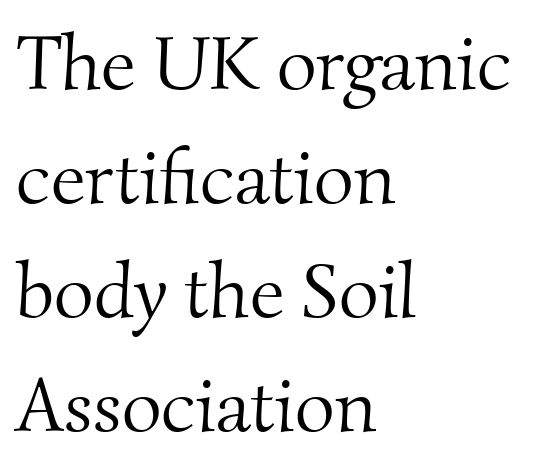
{"serif": "yes", "bold": "no", "weight": "light", "width": "normal", "stroke_contrast": "medium", "x_height": "small", "monospaced": "no", "underline": "no", "align": "left", "line_spacing": "normal", "line_spacing_ratio": 1.48, "letter_spacing": "normal", "letter_spacing_em": 0.0, "glyph_px": 77}
